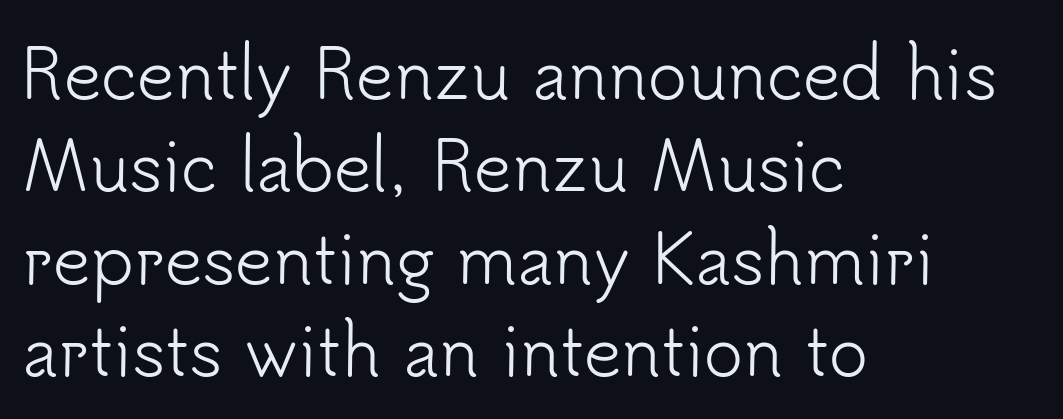
{"serif": "no", "italic": "no", "bold": "no", "weight": "light", "width": "normal", "stroke_contrast": "low", "x_height": "small", "monospaced": "no", "underline": "no", "align": "left", "line_spacing": "normal", "line_spacing_ratio": 1.4, "letter_spacing": "normal", "letter_spacing_em": 0.0, "glyph_px": 66}
